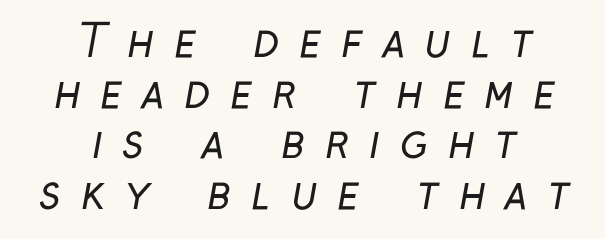
{"serif": "no", "bold": "no", "weight": "regular", "width": "condensed", "stroke_contrast": "low", "x_height": "medium", "monospaced": "no", "underline": "no", "align": "center", "line_spacing": "tight", "line_spacing_ratio": 1.15, "letter_spacing": "wide", "letter_spacing_em": 0.45, "glyph_px": 44}
